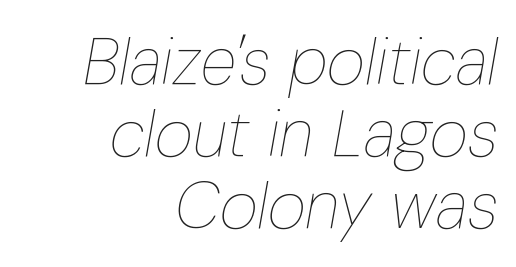
{"italic": "yes", "lean": "right", "slant_degrees": 10, "bold": "no", "weight": "thin", "width": "condensed", "stroke_contrast": "low", "x_height": "medium", "monospaced": "no", "underline": "no", "align": "right", "line_spacing": "tight", "line_spacing_ratio": 1.09, "letter_spacing": "normal", "letter_spacing_em": 0.0, "glyph_px": 66}
